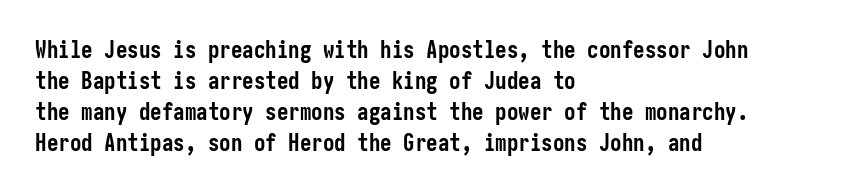
Q: Is the text bold? A: Yes.
Q: Is the text italic (slanted)? A: No, it is upright.
Q: Is the text underlined? A: No.
Q: How is the paragraph aligned? A: Left-aligned.
Q: Is the spacing between letters normal or unusually wide? A: Normal.
Q: Is the spacing between lines tight, normal or loose? A: Normal.
